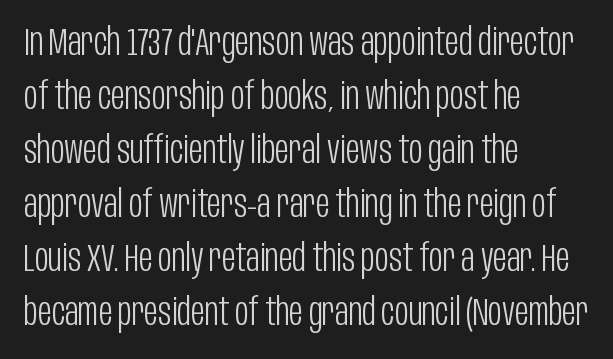
Q: Is the text bold? A: No.
Q: Is the text italic (slanted)? A: No, it is upright.
Q: Is the typeface a serif or a sans-serif typeface? A: Sans-serif.
Q: Is the text underlined? A: No.
Q: How is the paragraph aligned? A: Left-aligned.
Q: Is the spacing between letters normal or unusually wide? A: Normal.
Q: Is the spacing between lines tight, normal or loose? A: Normal.
Q: Width (condensed, normal, or wide)? A: Condensed.
Q: Stroke contrast? A: Low.
Q: x-height? A: Large.
Q: Monospaced? A: No.
